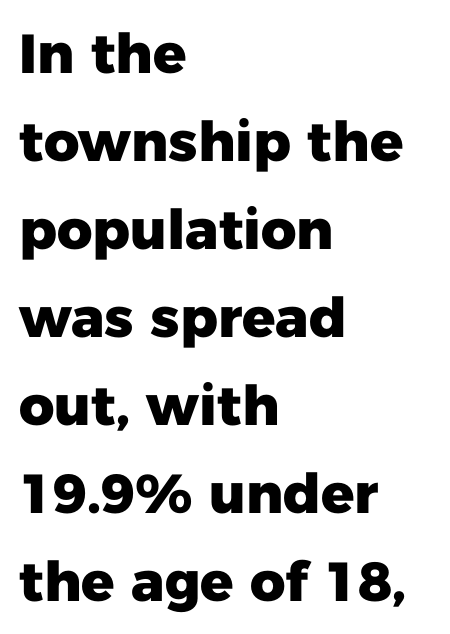
Q: Is the text bold? A: Yes.
Q: Is the text italic (slanted)? A: No, it is upright.
Q: Is the typeface a serif or a sans-serif typeface? A: Sans-serif.
Q: Is the text underlined? A: No.
Q: How is the paragraph aligned? A: Left-aligned.
Q: Is the spacing between letters normal or unusually wide? A: Normal.
Q: Is the spacing between lines tight, normal or loose? A: Normal.
Q: Width (condensed, normal, or wide)? A: Normal.
Q: Stroke contrast? A: Low.
Q: x-height? A: Medium.
Q: Monospaced? A: No.
